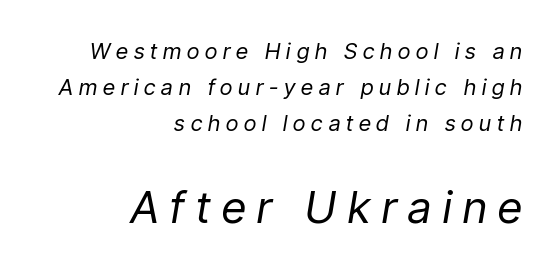
Q: Is the text bold? A: No.
Q: Is the text italic (slanted)? A: Yes, it leans right by about 9 degrees.
Q: Is the text underlined? A: No.
Q: How is the paragraph aligned? A: Right-aligned.
Q: Is the spacing between letters normal or unusually wide? A: Unusually wide.
Q: Is the spacing between lines tight, normal or loose? A: Normal.
Q: Which block of text is set in a larger size, the first (top) or the second (bottom)? A: The second (bottom) one.
Q: Width (condensed, normal, or wide)? A: Condensed.
Q: Stroke contrast? A: Low.
Q: x-height? A: Medium.
Q: Monospaced? A: No.
